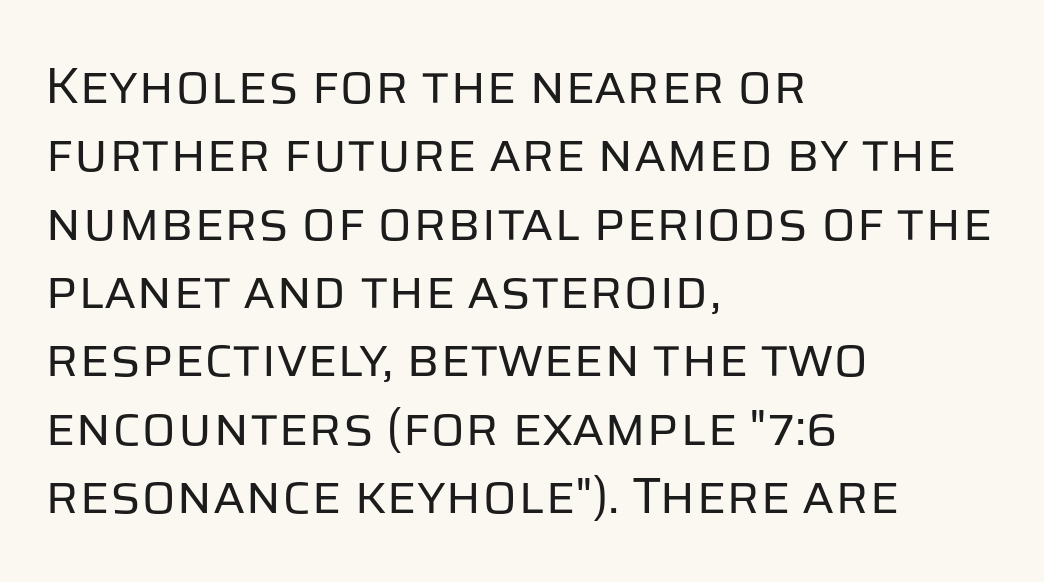
Q: Is the text bold? A: No.
Q: Is the text italic (slanted)? A: No, it is upright.
Q: Is the typeface a serif or a sans-serif typeface? A: Sans-serif.
Q: Is the text underlined? A: No.
Q: How is the paragraph aligned? A: Left-aligned.
Q: Is the spacing between letters normal or unusually wide? A: Normal.
Q: Is the spacing between lines tight, normal or loose? A: Normal.
Q: Width (condensed, normal, or wide)? A: Normal.
Q: Stroke contrast? A: Low.
Q: x-height? A: Large.
Q: Monospaced? A: No.
